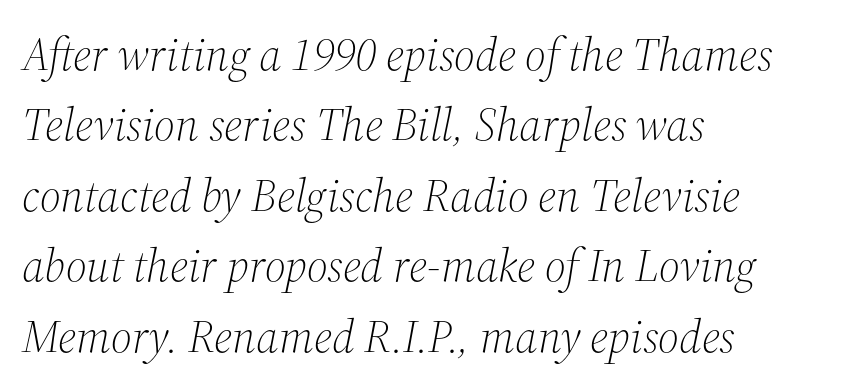
The typesetting does not lean heavy: it is not bold. The rendering uses a moderate line-height, typical for paragraphs. No extra tracking has been applied to these lines. I'd call this a serif setting — the letters wear small feet. Observe the lean: these are italic letterforms. The rendering uses natural spacing where letterforms have individual widths.
